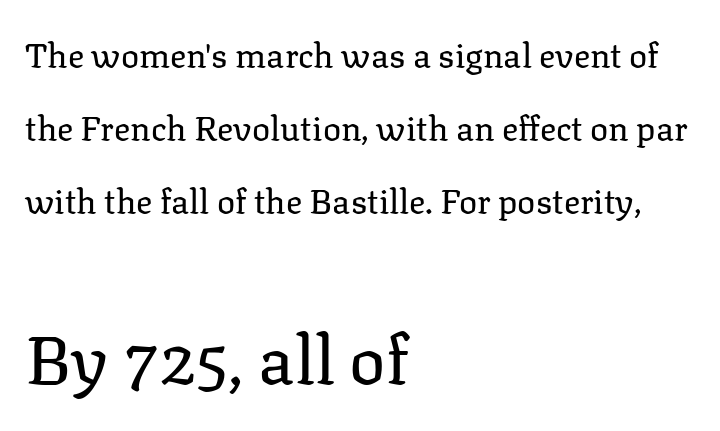
The image shows 68 px regular-weight serif type, upright; set left-aligned, loose line spacing (2.15x), normal letter spacing, not underlined; the second (bottom) block is 2.0x larger; low stroke contrast and a medium x-height.
